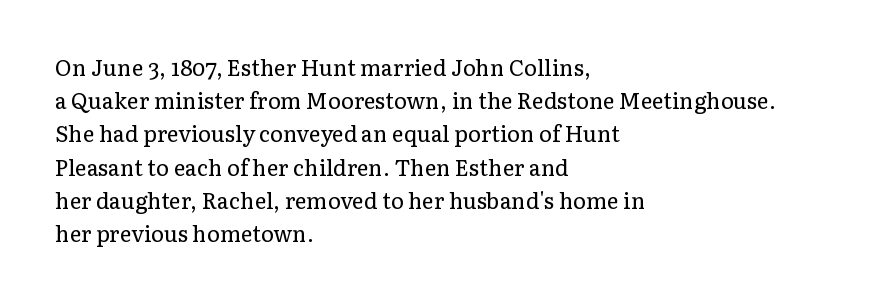
{"italic": "no", "bold": "no", "underline": "no", "align": "left", "line_spacing": "normal", "line_spacing_ratio": 1.51, "letter_spacing": "normal", "letter_spacing_em": 0.0, "glyph_px": 22}
